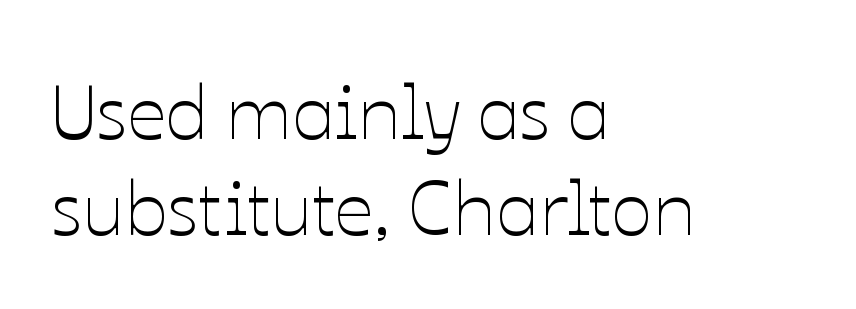
The image shows 77 px thin type, upright; set left-aligned, normal line spacing (1.25x), normal letter spacing, not underlined; low stroke contrast and a medium x-height.
